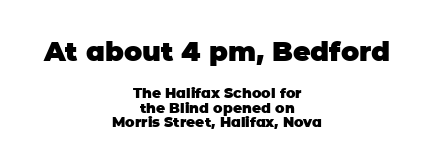
The image shows 27 px bold type, upright; set centered, tight line spacing (1.05x), normal letter spacing, not underlined; the first (top) block is 1.93x larger.
